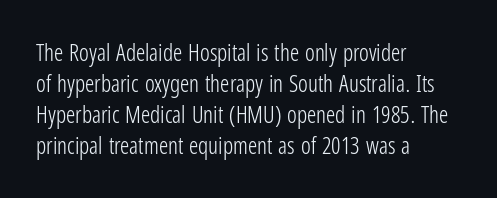
The image shows 23 px text type, upright; set left-aligned, normal line spacing (1.35x), normal letter spacing, not underlined.
